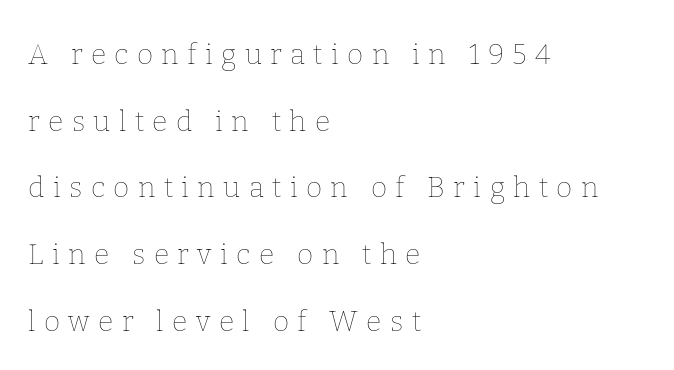
The image shows 28 px thin type, upright; set left-aligned, loose line spacing (2.38x), unusually wide letter spacing (+0.3 em), not underlined; low stroke contrast and a medium x-height.
